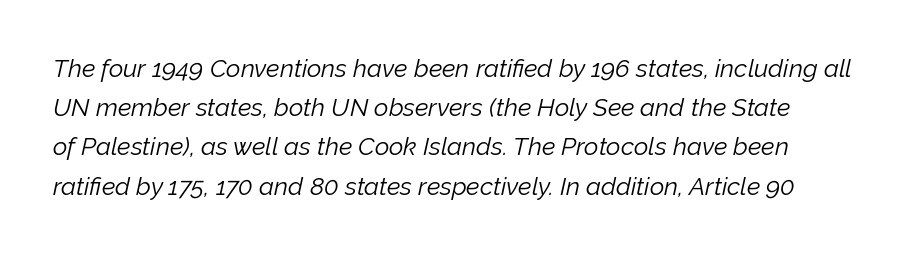
{"italic": "yes", "lean": "right", "slant_degrees": 12, "bold": "no", "underline": "no", "line_spacing": "normal", "line_spacing_ratio": 1.57, "letter_spacing": "normal", "letter_spacing_em": 0.0, "glyph_px": 25}
